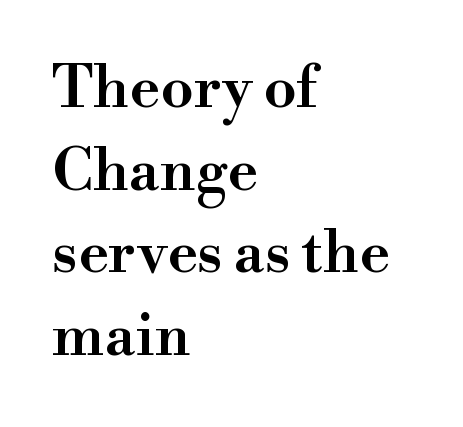
These words are printed semibold, heavier than regular yet not bold. Do the characters align in a grid? No, the font is proportional. Does the type have serifs? Yes, each stem ends in a small foot. These lines are set flush left with a ragged right edge. Compared with typical paragraphs, the rows here are spaced about the same.
